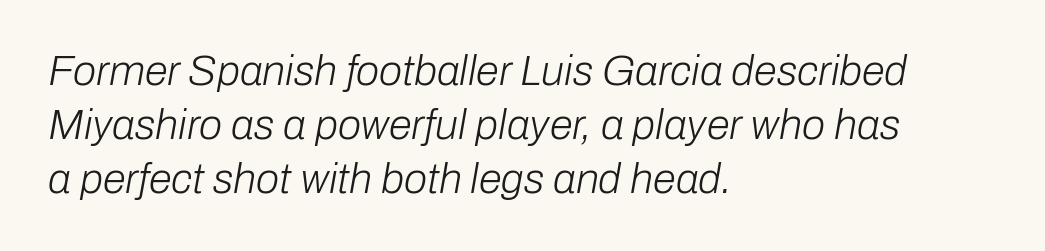
Emphasis-style slanted type is in use. The typesetter chose a ragged-right arrangement here. This rendering leaves character spacing at its baseline value. These lines are rendered in a variable-pitch font. The passage shown is not underscored anywhere. The block of text has a typical density, with ordinary space between rows.
